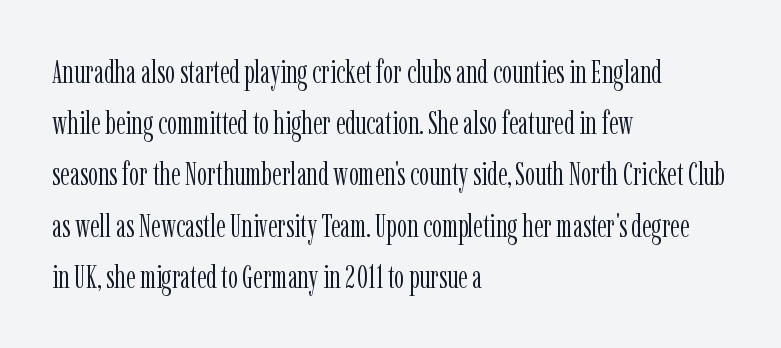
Standard letterfit; no display-style spreading of the glyphs. The paragraph has a hard left edge and a soft right edge. The strokes carry an ordinary text weight at most. Baseline-to-baseline distance is the conventional proportion of letter height. Glance below the letters and you will spot only blank space.
